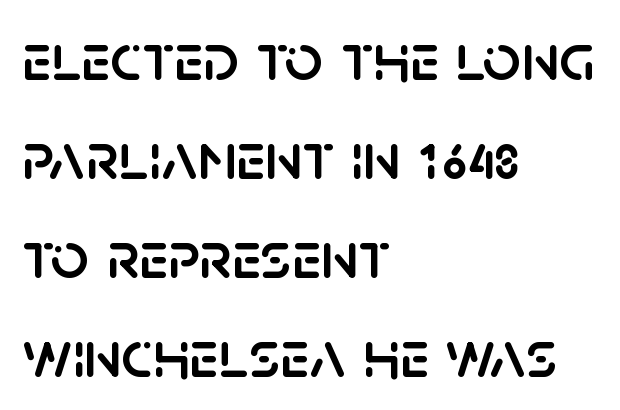
The text was rendered using a sans face with plain stroke endings. The block of text has a typical density, with ordinary space between rows. Notice how the passage keeps a crisp vertical edge on the left only. Between one letter and the next there's only the usual sliver of space. The words here are not underlined. Note the varied advance widths — an 'i' is clearly narrower than an 'm'.
